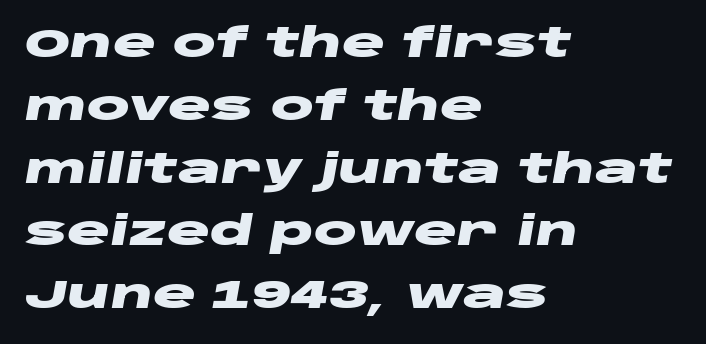
Q: Is the text bold? A: Yes.
Q: Is the text italic (slanted)? A: Yes, it leans right by about 10 degrees.
Q: Is the text underlined? A: No.
Q: How is the paragraph aligned? A: Left-aligned.
Q: Is the spacing between letters normal or unusually wide? A: Normal.
Q: Is the spacing between lines tight, normal or loose? A: Normal.
Q: Width (condensed, normal, or wide)? A: Wide.
Q: Stroke contrast? A: Low.
Q: x-height? A: Large.
Q: Monospaced? A: No.
